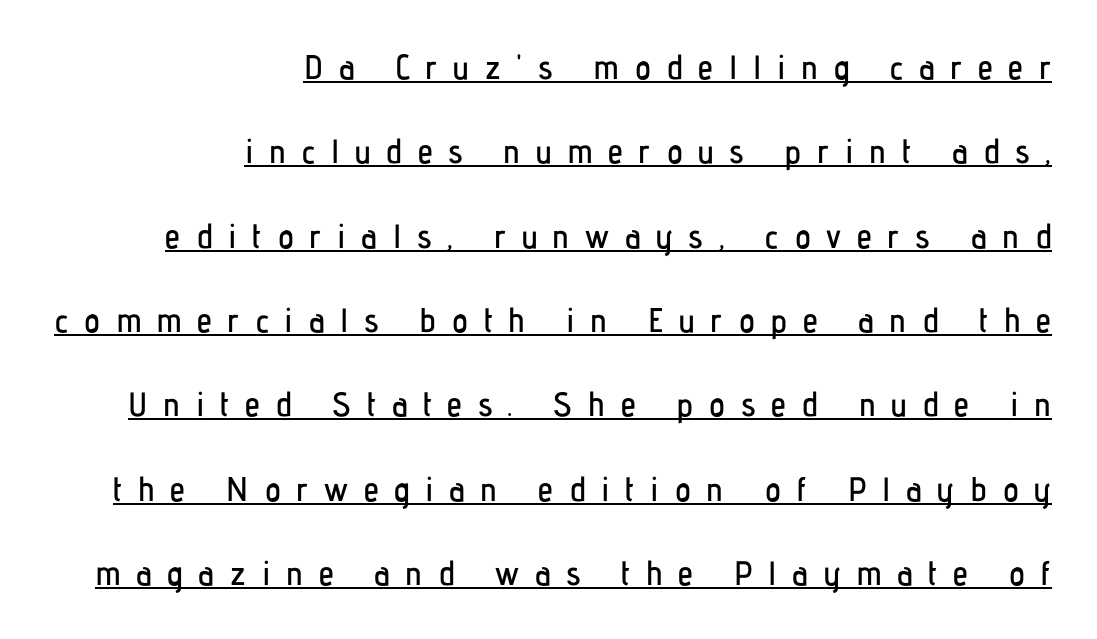
The image shows 34 px condensed sans-serif type, upright; set right-aligned, loose line spacing (2.48x), unusually wide letter spacing (+0.46 em), underlined; low stroke contrast and a medium x-height.
